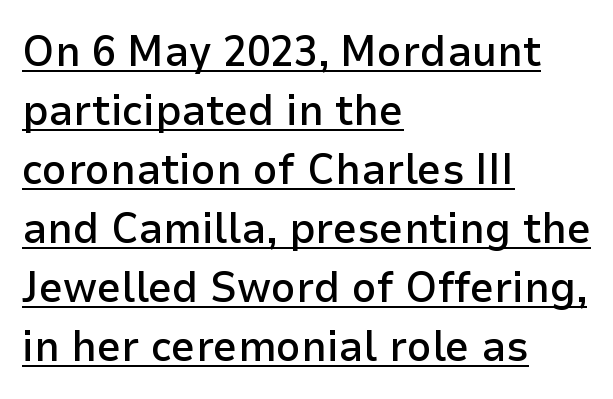
This is roman type, the default non-slanted kind. Set as a demibold, roughly 600 on the weight scale. The ragged edge is on the right, which tells us the setting is flush left. Students, observe the line beneath the letters — that is underlining.
